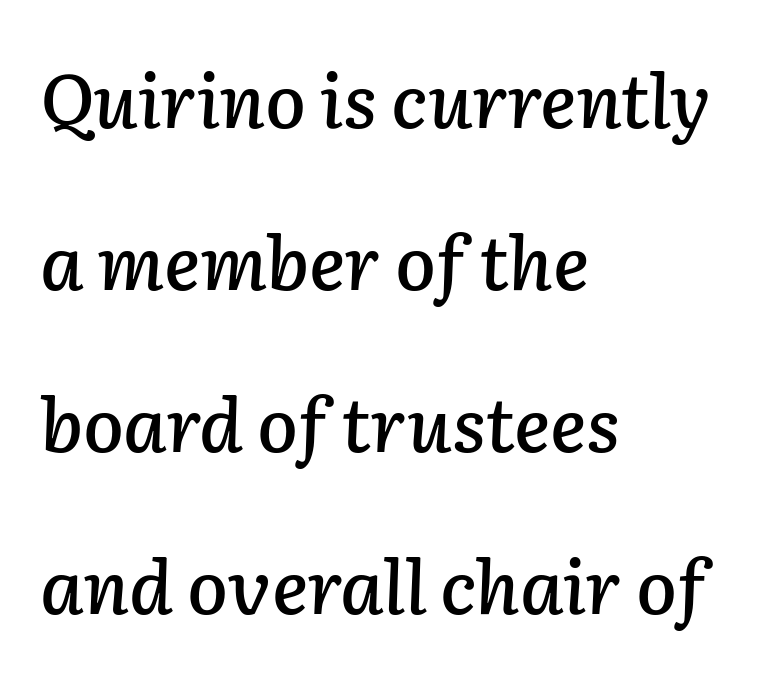
The image shows 74 px text type, italic (leaning right); set left-aligned, loose line spacing (2.19x), normal letter spacing, not underlined; low stroke contrast and a medium x-height.
